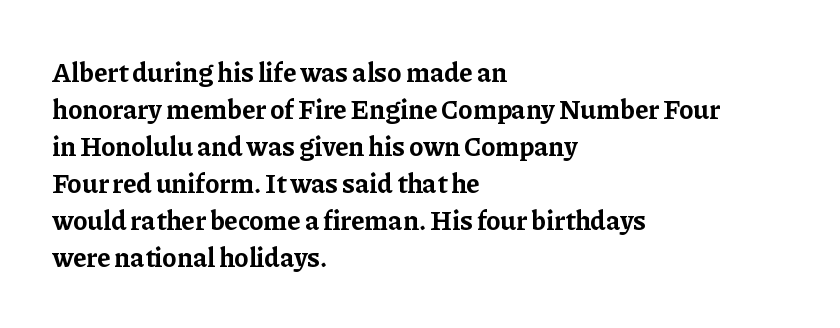
{"italic": "no", "bold": "yes", "underline": "no", "align": "left", "line_spacing": "normal", "line_spacing_ratio": 1.37, "letter_spacing": "normal", "letter_spacing_em": 0.0, "glyph_px": 27}
